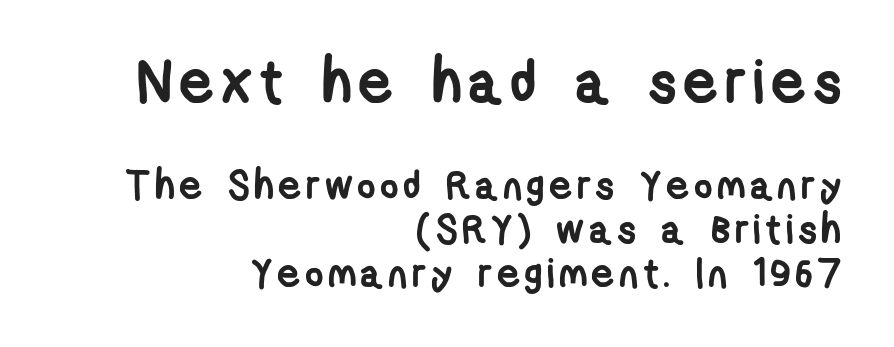
{"serif": "no", "bold": "yes", "weight": "semibold", "width": "condensed", "stroke_contrast": "low", "x_height": "medium", "monospaced": "no", "underline": "no", "align": "right", "line_spacing": "tight", "line_spacing_ratio": 1.09, "larger_block": "first", "size_ratio": 1.5, "glyph_px": 60}
